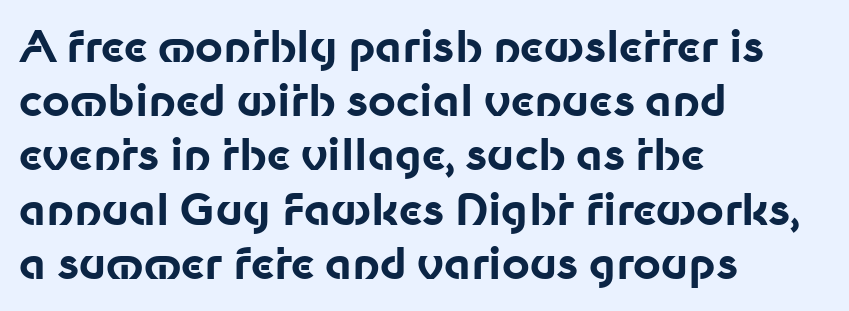
Q: Is the text bold? A: Yes.
Q: Is the text italic (slanted)? A: No, it is upright.
Q: Is the typeface a serif or a sans-serif typeface? A: Sans-serif.
Q: Is the text underlined? A: No.
Q: How is the paragraph aligned? A: Left-aligned.
Q: Is the spacing between letters normal or unusually wide? A: Normal.
Q: Is the spacing between lines tight, normal or loose? A: Normal.
Q: Width (condensed, normal, or wide)? A: Normal.
Q: Stroke contrast? A: Low.
Q: x-height? A: Medium.
Q: Monospaced? A: No.
